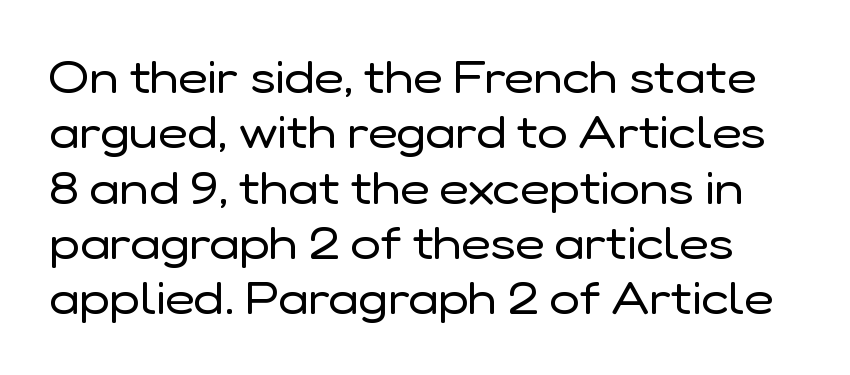
The weight would be labelled regular, book, light, or lighter still. Tracking value appears to be zero — textbook default spacing. Has an underline been added? It has not. Character widths vary here, with narrow letters taking less room than wide ones.
